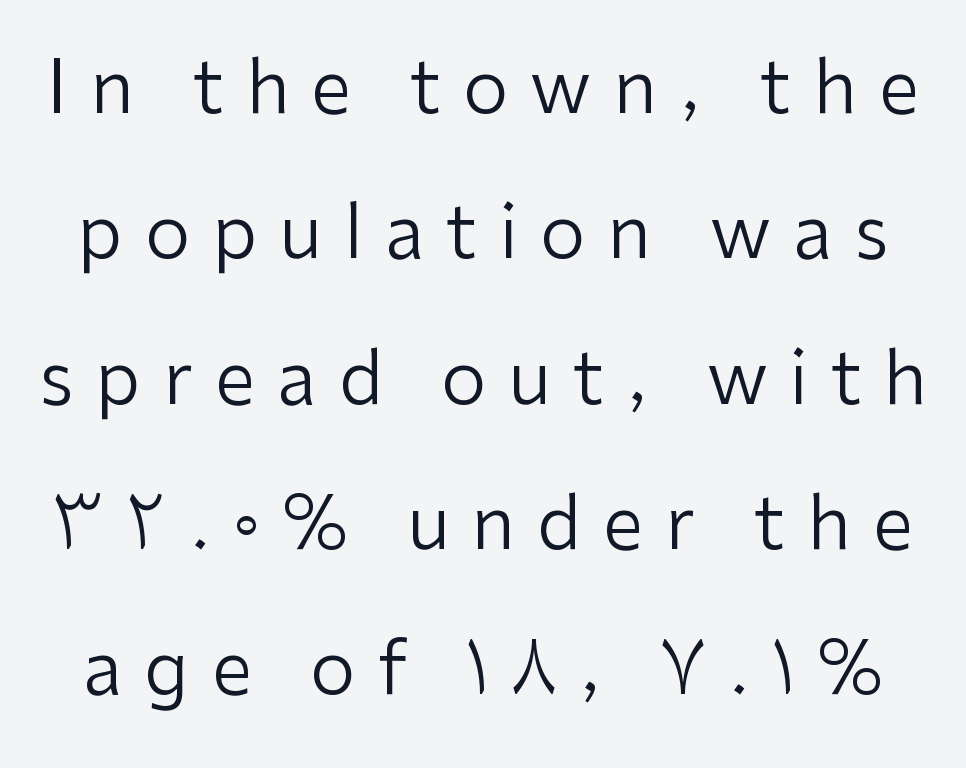
The image shows 73 px regular-weight sans-serif type, upright; set loose line spacing (1.99x), unusually wide letter spacing (+0.3 em), not underlined; low stroke contrast and a medium x-height.
